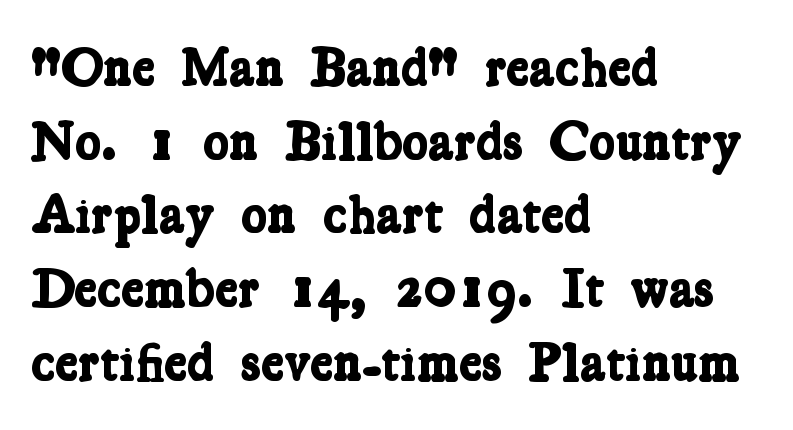
The image shows 55 px bold, condensed serif type; set left-aligned, normal line spacing (1.34x), normal letter spacing, not underlined; low stroke contrast and a medium x-height.
